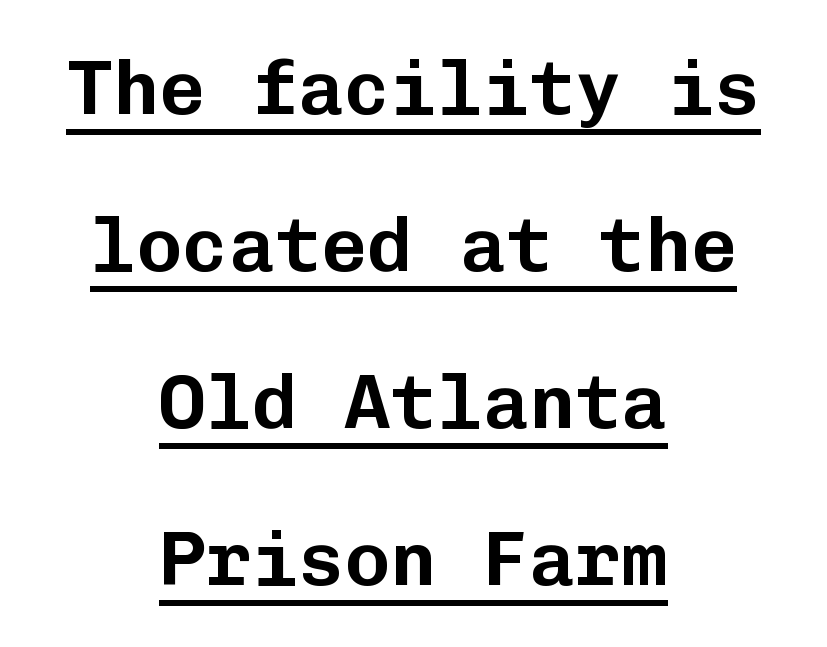
The paragraph shown floats in the horizontal middle. Notice how the stems are strictly vertical — no italics here. Spacing between characters is what you'd get straight out of the box. A typesetter would call this monospace, since all characters share one set width.
